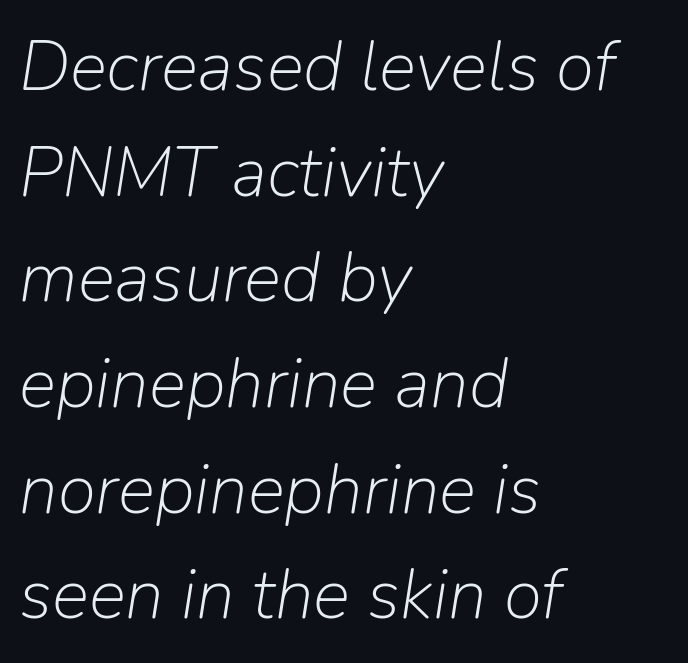
Q: Is the text bold? A: No.
Q: Is the text italic (slanted)? A: Yes, it leans right by about 9 degrees.
Q: Is the text underlined? A: No.
Q: How is the paragraph aligned? A: Left-aligned.
Q: Is the spacing between letters normal or unusually wide? A: Normal.
Q: Is the spacing between lines tight, normal or loose? A: Normal.
Q: Width (condensed, normal, or wide)? A: Normal.
Q: Stroke contrast? A: Low.
Q: x-height? A: Medium.
Q: Monospaced? A: No.
